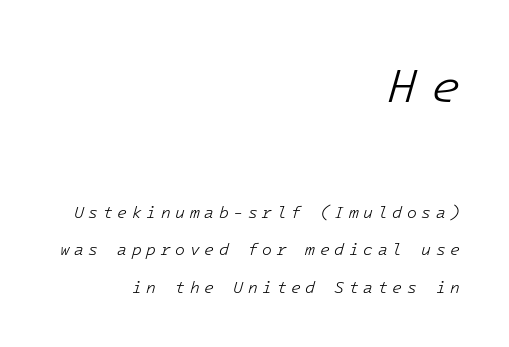
{"italic": "yes", "lean": "right", "slant_degrees": 16, "bold": "no", "weight": "light", "width": "normal", "stroke_contrast": "low", "x_height": "medium", "underline": "no", "align": "right", "line_spacing": "loose", "line_spacing_ratio": 2.34, "letter_spacing": "wide", "letter_spacing_em": 0.29, "larger_block": "first", "size_ratio": 3.0, "glyph_px": 48}
